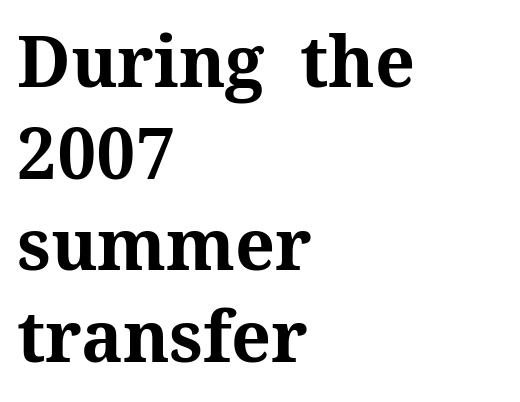
Q: Is the text bold? A: Yes.
Q: Is the text italic (slanted)? A: No, it is upright.
Q: Is the typeface a serif or a sans-serif typeface? A: Serif.
Q: Is the text underlined? A: No.
Q: How is the paragraph aligned? A: Left-aligned.
Q: Is the spacing between letters normal or unusually wide? A: Normal.
Q: Is the spacing between lines tight, normal or loose? A: Normal.
Q: Width (condensed, normal, or wide)? A: Normal.
Q: Stroke contrast? A: Medium.
Q: x-height? A: Medium.
Q: Monospaced? A: No.
